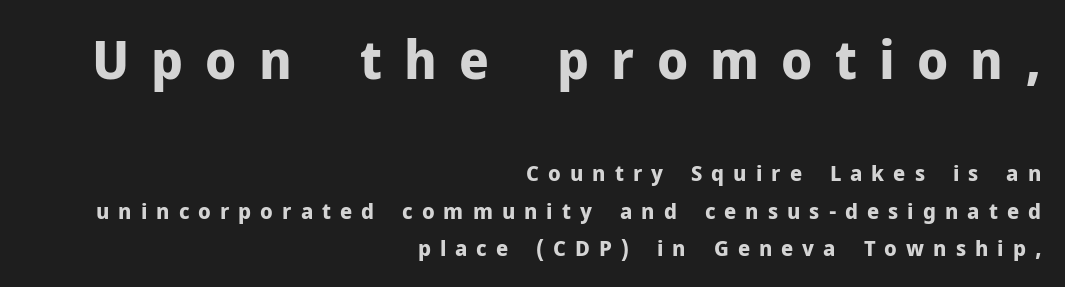
The image shows 54 px bold sans-serif type, upright; set right-aligned, normal line spacing (1.69x), unusually wide letter spacing (+0.41 em), not underlined; the first (top) block is 2.45x larger; low stroke contrast and a medium x-height.
